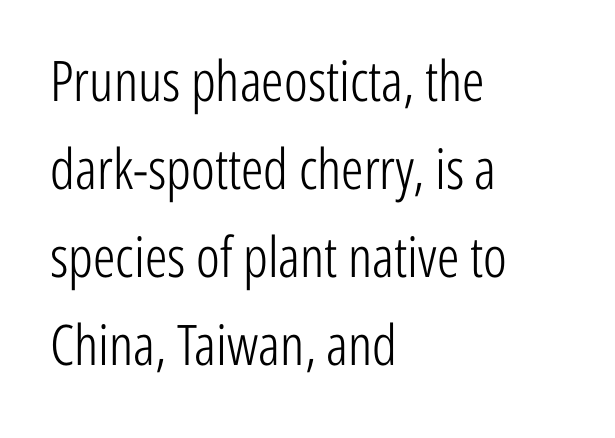
{"serif": "no", "italic": "no", "bold": "no", "weight": "light", "width": "condensed", "stroke_contrast": "low", "x_height": "medium", "monospaced": "no", "underline": "no", "align": "left", "line_spacing": "normal", "line_spacing_ratio": 1.57, "letter_spacing": "normal", "letter_spacing_em": 0.0, "glyph_px": 56}
